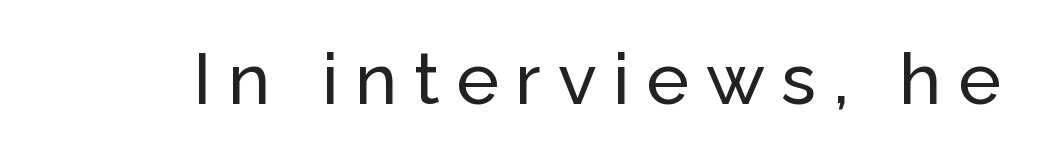
The image shows 72 px sans-serif type, upright; set unusually wide letter spacing (+0.23 em), not underlined; low stroke contrast and a medium x-height.
